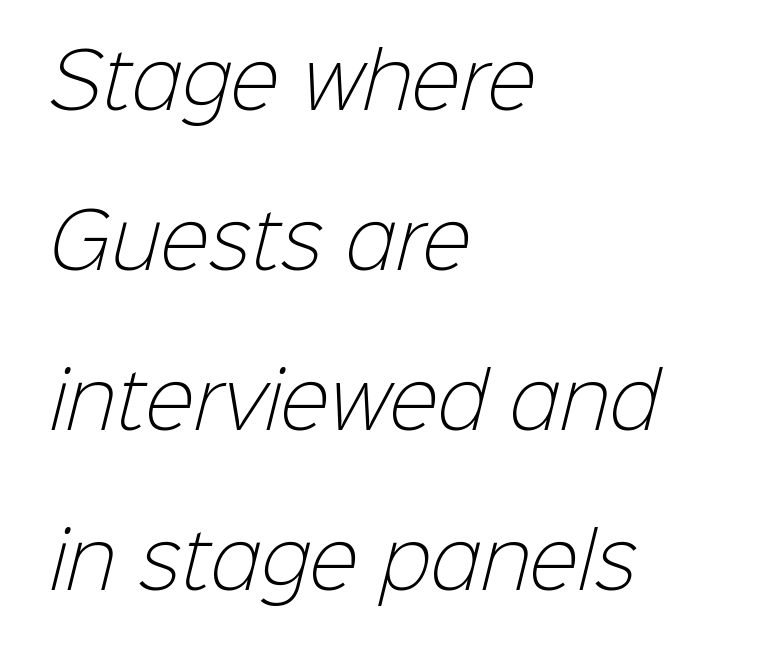
The image shows 74 px light sans-serif type; set left-aligned, loose line spacing (2.16x), normal letter spacing, not underlined; low stroke contrast and a medium x-height.
